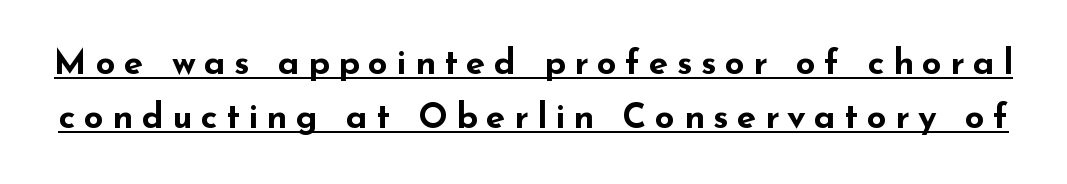
{"serif": "no", "italic": "no", "bold": "yes", "weight": "bold", "width": "wide", "stroke_contrast": "low", "x_height": "small", "monospaced": "no", "underline": "yes", "line_spacing": "normal", "line_spacing_ratio": 1.54, "letter_spacing": "wide", "letter_spacing_em": 0.24, "glyph_px": 35}
